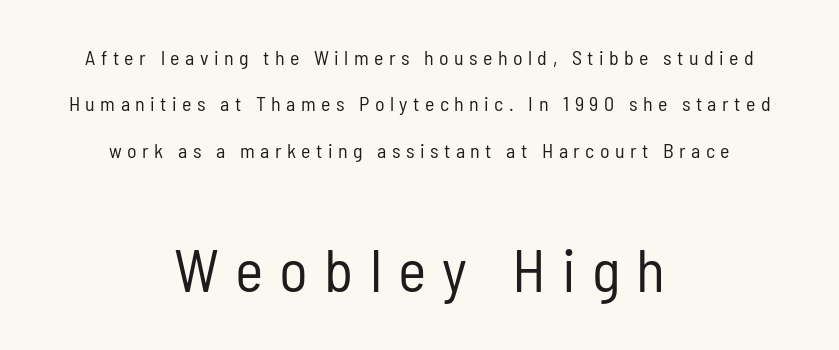
Q: Is the text bold? A: No.
Q: Is the text italic (slanted)? A: No, it is upright.
Q: Is the typeface a serif or a sans-serif typeface? A: Sans-serif.
Q: Is the text underlined? A: No.
Q: How is the paragraph aligned? A: Centered.
Q: Is the spacing between letters normal or unusually wide? A: Unusually wide.
Q: Is the spacing between lines tight, normal or loose? A: Loose.
Q: Which block of text is set in a larger size, the first (top) or the second (bottom)? A: The second (bottom) one.
Q: Width (condensed, normal, or wide)? A: Condensed.
Q: Stroke contrast? A: Low.
Q: x-height? A: Medium.
Q: Monospaced? A: No.
